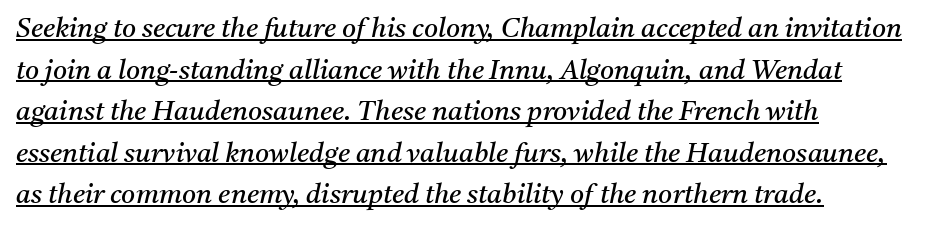
The image shows 27 px text type, italic (leaning right); set left-aligned, normal line spacing (1.54x), normal letter spacing, underlined.
